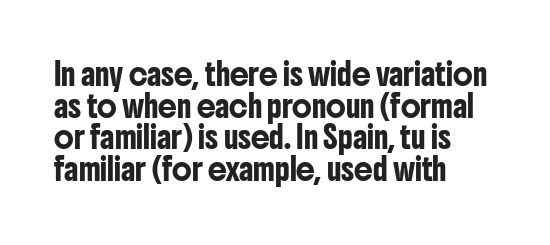
Has an underline been added? It has not. Do the letters lean? They stand straight. Notice how descenders clear the ascenders below comfortably — that's standard leading. The line texture is even and compact thanks to regular tracking.
